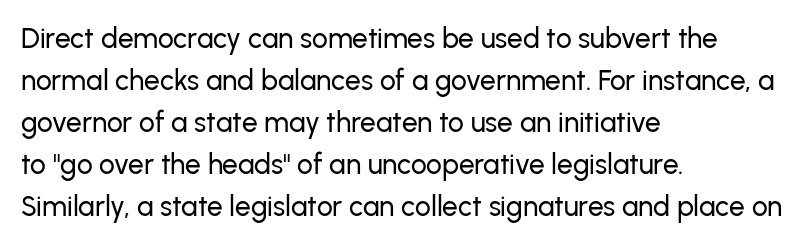
This is sans-serif lettering, the kind often seen on screens and signage. Summary of vertical rhythm: regular, with standard interline spacing. Note the varied advance widths — an 'i' is clearly narrower than an 'm'. Students, note that the glyphs here touch the page at normal intervals. No italicization has been applied; the sample stays upright.
